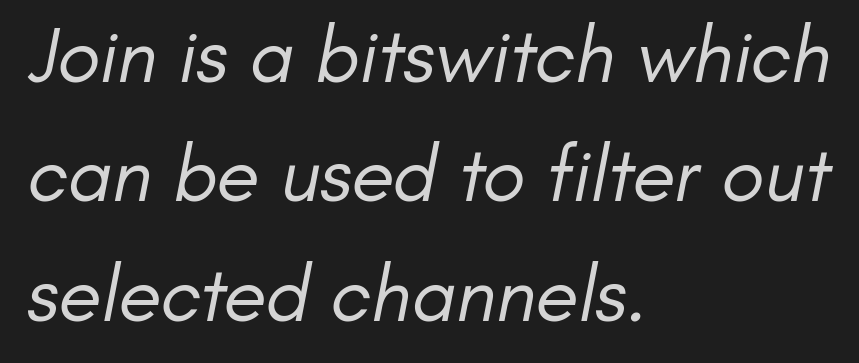
{"serif": "no", "bold": "no", "weight": "regular", "width": "normal", "stroke_contrast": "low", "x_height": "small", "monospaced": "no", "underline": "no", "align": "left", "line_spacing": "normal", "line_spacing_ratio": 1.51, "letter_spacing": "normal", "letter_spacing_em": 0.0, "glyph_px": 79}
